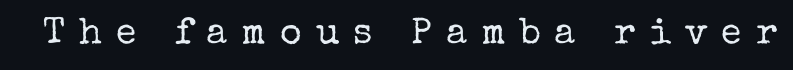
Q: Is the text bold? A: No.
Q: Is the text italic (slanted)? A: No, it is upright.
Q: Is the typeface a serif or a sans-serif typeface? A: Serif.
Q: Is the text underlined? A: No.
Q: Is the spacing between letters normal or unusually wide? A: Unusually wide.
Q: Width (condensed, normal, or wide)? A: Normal.
Q: Stroke contrast? A: Low.
Q: x-height? A: Medium.
Q: Monospaced? A: No.
